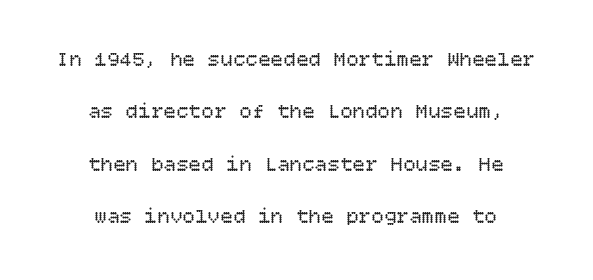
Check the space under the baseline: it is left empty. In terms of letterspacing, this is plain default setting. Casual observation: everything's sitting right in the middle. What's the leading like? Stretched, with rows far apart. Every stem runs plumb, perpendicular to the baseline.
